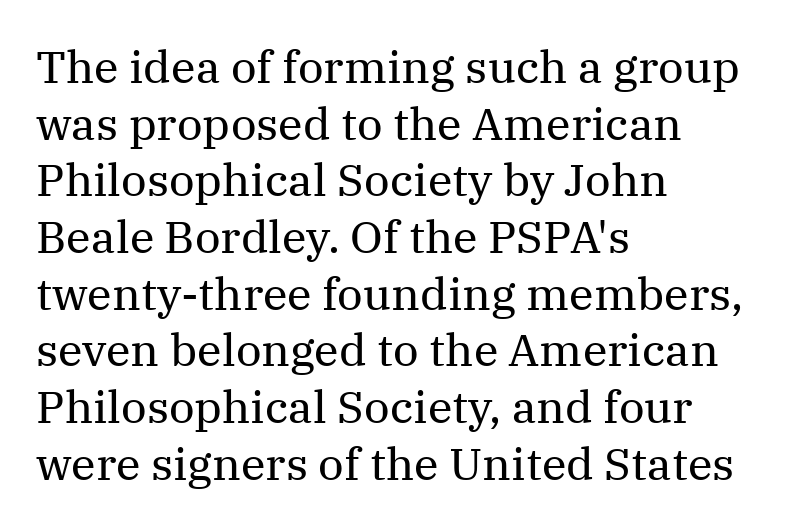
The passage shown is not underscored anywhere. Looks like regular typesetting: each glyph gets only the width it needs. The rendering keeps characters at their native spacing. One glance says typical: line gaps are just what's usual. To sum up the face: it has serifs.
